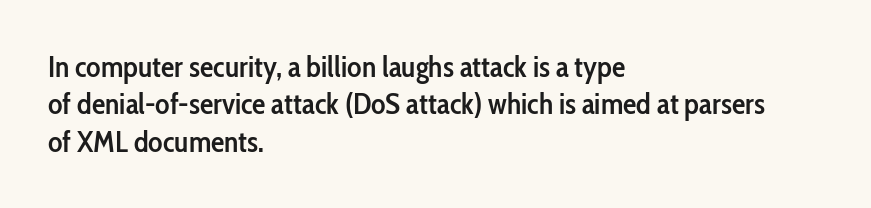
The image shows 30 px semibold, condensed sans-serif type, upright; set left-aligned, normal line spacing (1.25x), normal letter spacing, not underlined; low stroke contrast and a medium x-height.
